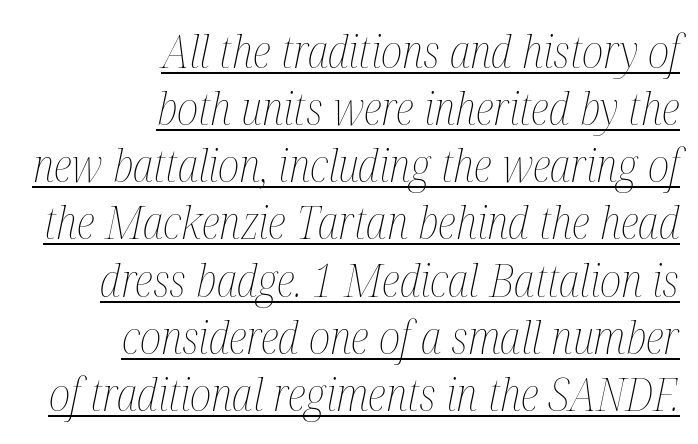
Q: Is the text bold? A: No.
Q: Is the text italic (slanted)? A: Yes, it leans right by about 12 degrees.
Q: Is the text underlined? A: Yes.
Q: How is the paragraph aligned? A: Right-aligned.
Q: Is the spacing between letters normal or unusually wide? A: Normal.
Q: Is the spacing between lines tight, normal or loose? A: Normal.
Q: Width (condensed, normal, or wide)? A: Condensed.
Q: Stroke contrast? A: Medium.
Q: x-height? A: Medium.
Q: Monospaced? A: No.
